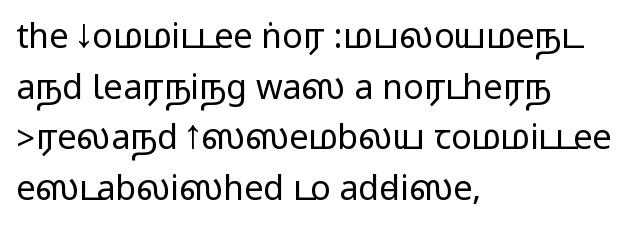
{"serif": "no", "italic": "no", "width": "wide", "stroke_contrast": "medium", "monospaced": "no", "underline": "no", "align": "left", "line_spacing": "normal", "line_spacing_ratio": 1.49, "letter_spacing": "normal", "letter_spacing_em": 0.0, "glyph_px": 34}
